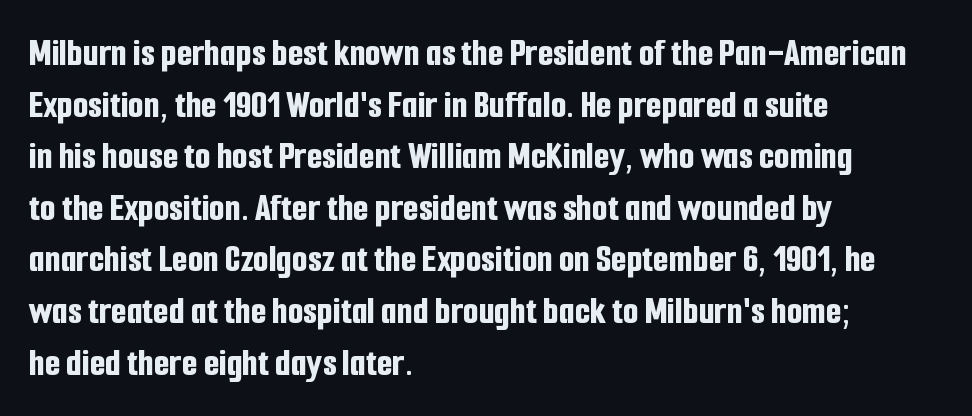
Just letters on the line, the space beneath them empty. In CSS terms this would be text-align: left. This is sans-serif lettering, the kind often seen on screens and signage. Is the letter spacing exaggerated? No — it looks like the ordinary default.
